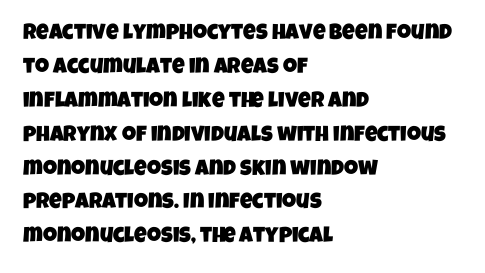
The lines in this sample share a left origin and differ only in where they stop. Each word holds together tightly as a unit, with standard inter-letter gaps. Evenly set lines give the paragraph a standard silhouette. Clear beneath every line of the passage.
